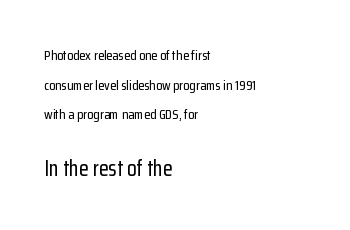
{"italic": "no", "underline": "no", "align": "left", "line_spacing": "loose", "line_spacing_ratio": 2.12, "letter_spacing": "normal", "letter_spacing_em": 0.0, "larger_block": "second", "size_ratio": 1.57, "glyph_px": 22}
